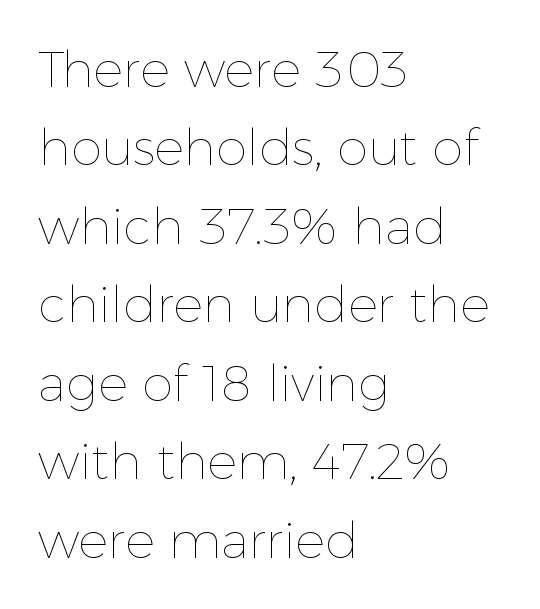
{"italic": "no", "bold": "no", "weight": "thin", "width": "normal", "x_height": "medium", "monospaced": "no", "underline": "no", "align": "left", "line_spacing": "normal", "line_spacing_ratio": 1.57, "letter_spacing": "normal", "letter_spacing_em": 0.0, "glyph_px": 50}
